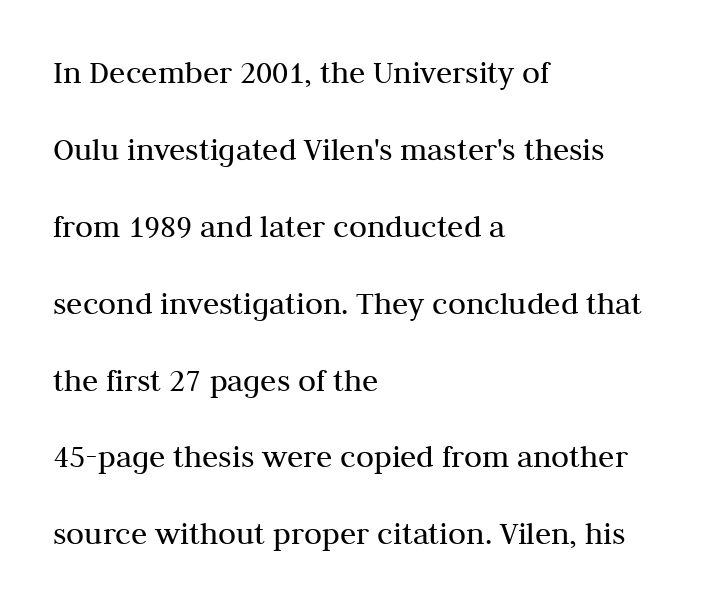
Q: Is the text bold? A: No.
Q: Is the text italic (slanted)? A: No, it is upright.
Q: Is the typeface a serif or a sans-serif typeface? A: Serif.
Q: Is the text underlined? A: No.
Q: How is the paragraph aligned? A: Left-aligned.
Q: Is the spacing between letters normal or unusually wide? A: Normal.
Q: Is the spacing between lines tight, normal or loose? A: Loose.
Q: Width (condensed, normal, or wide)? A: Normal.
Q: Stroke contrast? A: Medium.
Q: x-height? A: Medium.
Q: Monospaced? A: No.
